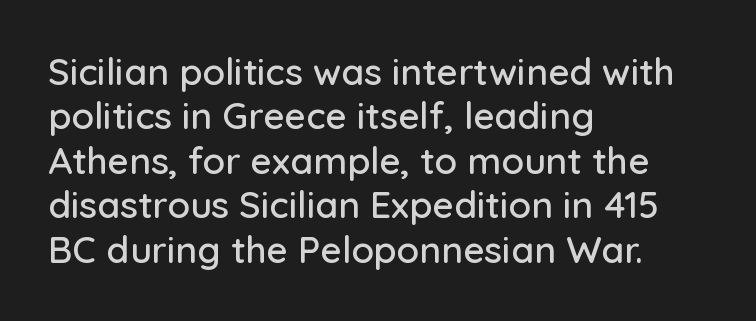
The passage shown has conventional tracking throughout. A clean baseline with only descenders dipping below it. Rendered with straight, roman letterforms. This sample uses a sans-serif face.
